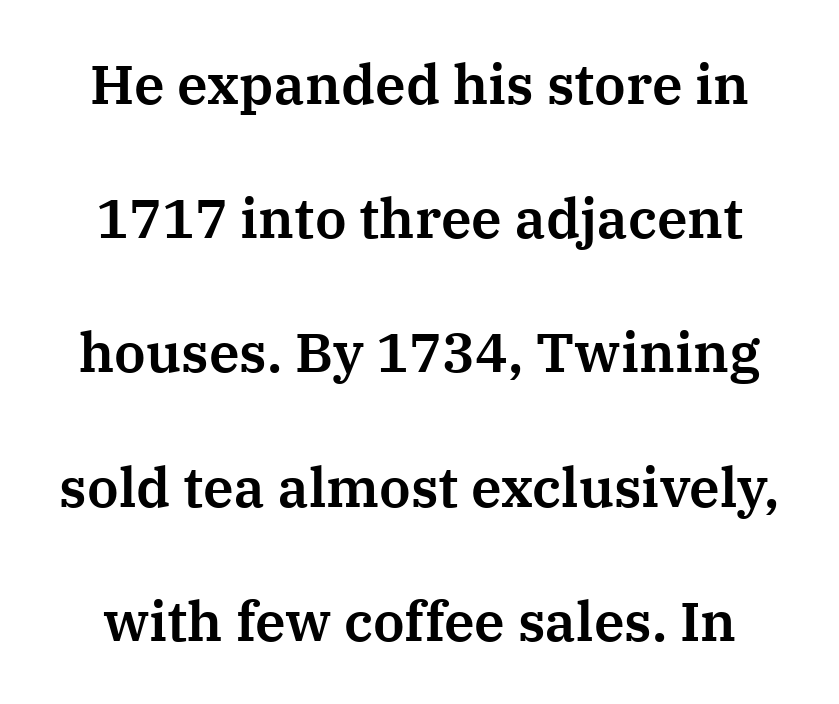
The image shows 55 px serif type, upright; set loose line spacing (2.44x), normal letter spacing, not underlined; medium stroke contrast and a medium x-height.
